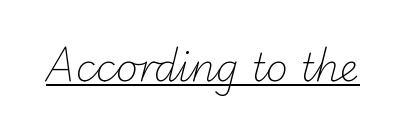
This sample carries an underscore along the baseline area. Is this a sans? Yes — the strokes have no serifs. You could not count columns in this text — the font is proportionally spaced. Caption: standard tracking, unaltered. Compared with a typical body face, this is equally light or lighter still.
